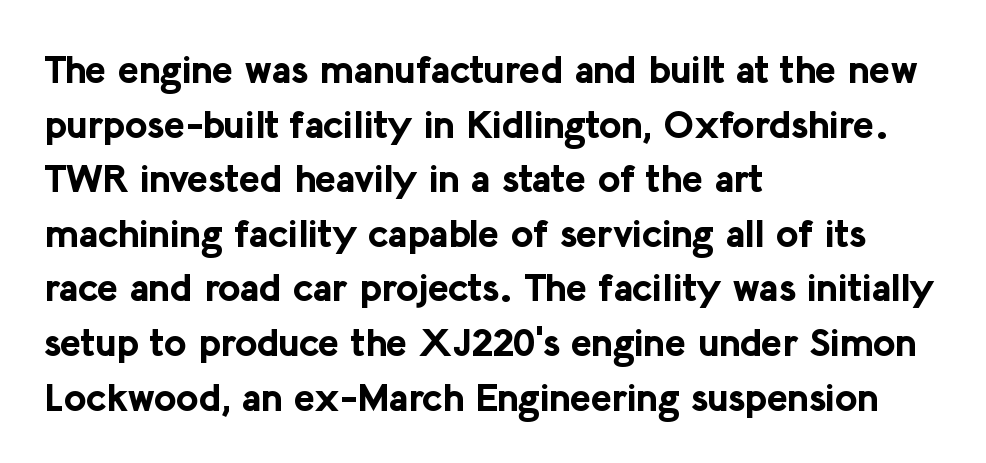
The face used here is proportionally spaced, like ordinary book or web type. The ragged edge is on the right, which tells us the setting is flush left. The rendering uses a moderate line-height, typical for paragraphs. Note: no serifs on the glyphs.
